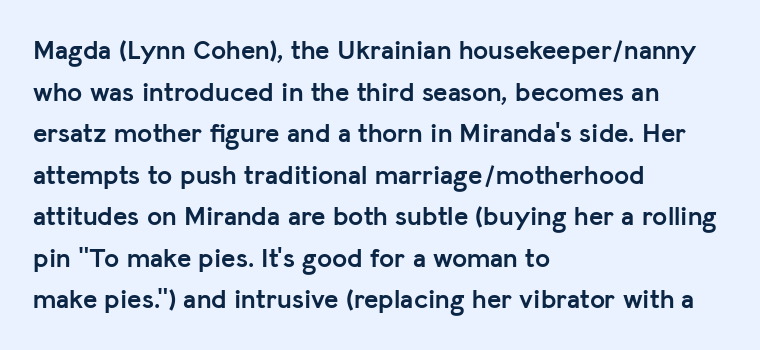
{"italic": "no", "bold": "yes", "underline": "no", "align": "left", "line_spacing": "normal", "line_spacing_ratio": 1.54, "letter_spacing": "normal", "letter_spacing_em": 0.0, "glyph_px": 27}
